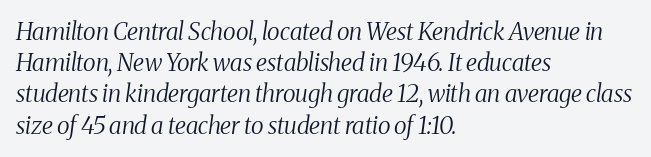
{"italic": "yes", "lean": "right", "slant_degrees": 8, "bold": "no", "underline": "no", "align": "left", "line_spacing": "normal", "line_spacing_ratio": 1.3, "letter_spacing": "normal", "letter_spacing_em": 0.0, "glyph_px": 24}
